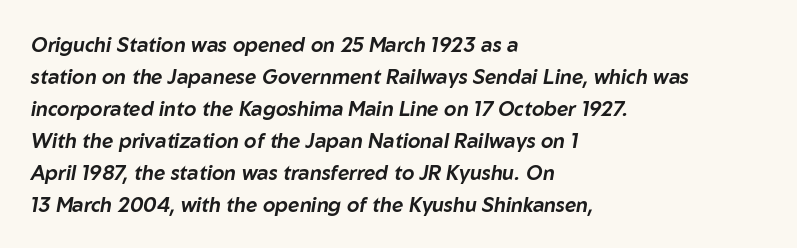
This rendering leaves character spacing at its baseline value. Baseline-to-baseline distance is the conventional proportion of letter height. Type without underlining. The typesetter chose a ragged-right arrangement here.
